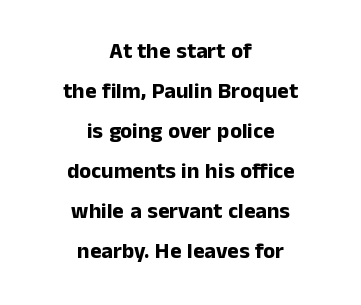
How heavy is the stroke? Heavy — this is a bold. Students, note that the glyphs here touch the page at normal intervals. The letters stand straight up with perfectly vertical stems. Descenders are the only things crossing below the line.
